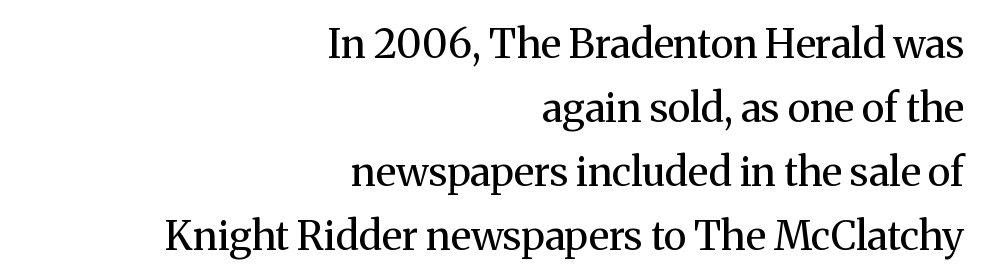
Q: Is the text bold? A: No.
Q: Is the text italic (slanted)? A: No, it is upright.
Q: Is the typeface a serif or a sans-serif typeface? A: Serif.
Q: Is the text underlined? A: No.
Q: How is the paragraph aligned? A: Right-aligned.
Q: Is the spacing between letters normal or unusually wide? A: Normal.
Q: Is the spacing between lines tight, normal or loose? A: Normal.
Q: Width (condensed, normal, or wide)? A: Normal.
Q: Stroke contrast? A: Medium.
Q: x-height? A: Medium.
Q: Monospaced? A: No.
